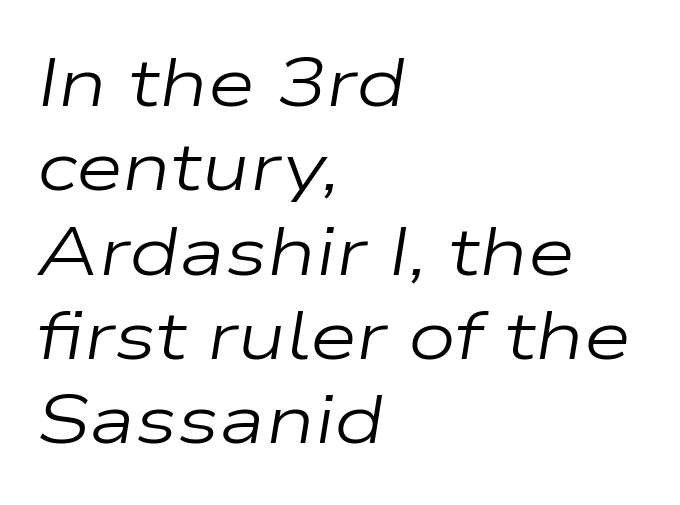
{"italic": "yes", "lean": "right", "slant_degrees": 9, "bold": "no", "weight": "regular", "width": "wide", "stroke_contrast": "low", "x_height": "medium", "monospaced": "no", "underline": "no", "align": "left", "line_spacing_ratio": 1.24, "letter_spacing": "normal", "letter_spacing_em": 0.0, "glyph_px": 68}
